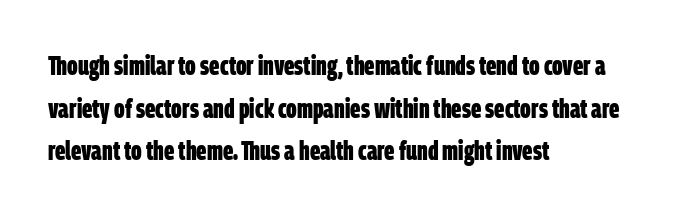
Q: Is the text bold? A: Yes.
Q: Is the text underlined? A: No.
Q: How is the paragraph aligned? A: Left-aligned.
Q: Is the spacing between letters normal or unusually wide? A: Normal.
Q: Is the spacing between lines tight, normal or loose? A: Normal.
